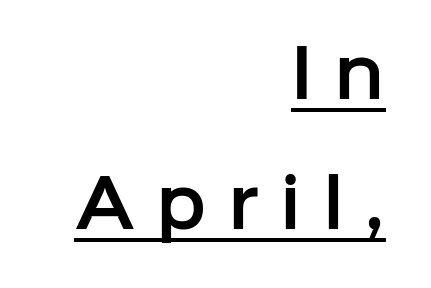
Q: Is the text italic (slanted)? A: No, it is upright.
Q: Is the typeface a serif or a sans-serif typeface? A: Sans-serif.
Q: Is the text underlined? A: Yes.
Q: How is the paragraph aligned? A: Right-aligned.
Q: Is the spacing between letters normal or unusually wide? A: Unusually wide.
Q: Is the spacing between lines tight, normal or loose? A: Loose.
Q: Width (condensed, normal, or wide)? A: Normal.
Q: Stroke contrast? A: Low.
Q: x-height? A: Medium.
Q: Monospaced? A: No.
